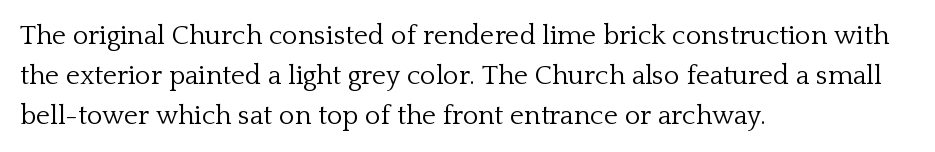
The image shows 27 px text type, upright; set left-aligned, normal line spacing (1.48x), normal letter spacing, not underlined.
